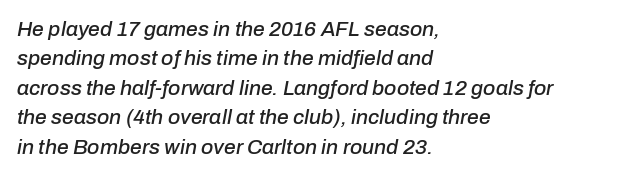
Q: Is the text italic (slanted)? A: Yes, it leans right by about 10 degrees.
Q: Is the text underlined? A: No.
Q: How is the paragraph aligned? A: Left-aligned.
Q: Is the spacing between letters normal or unusually wide? A: Normal.
Q: Is the spacing between lines tight, normal or loose? A: Normal.
